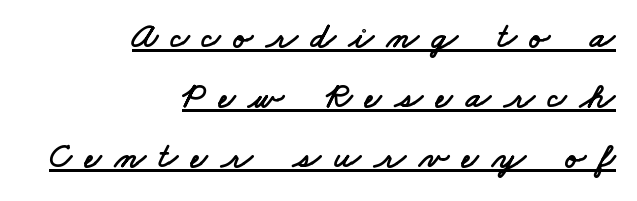
The image shows 36 px wide sans-serif type; set right-aligned, normal line spacing (1.66x), unusually wide letter spacing (+0.37 em), underlined; low stroke contrast and a small x-height.
